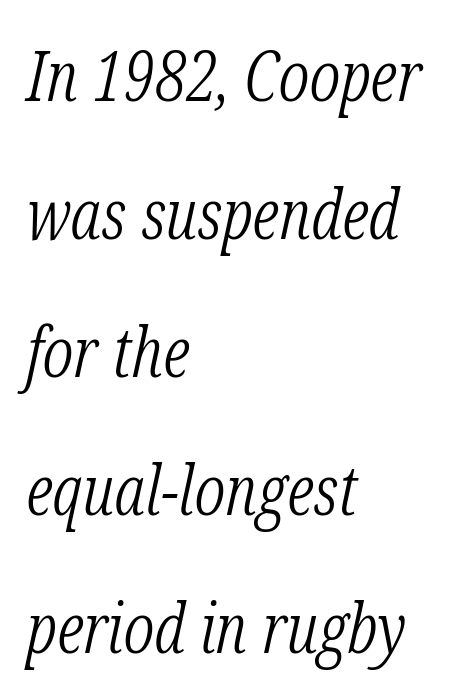
Q: Is the text bold? A: No.
Q: Is the text italic (slanted)? A: Yes, it leans right by about 12 degrees.
Q: Is the typeface a serif or a sans-serif typeface? A: Serif.
Q: Is the text underlined? A: No.
Q: How is the paragraph aligned? A: Left-aligned.
Q: Is the spacing between letters normal or unusually wide? A: Normal.
Q: Is the spacing between lines tight, normal or loose? A: Loose.
Q: Width (condensed, normal, or wide)? A: Condensed.
Q: Stroke contrast? A: Low.
Q: x-height? A: Medium.
Q: Monospaced? A: No.
